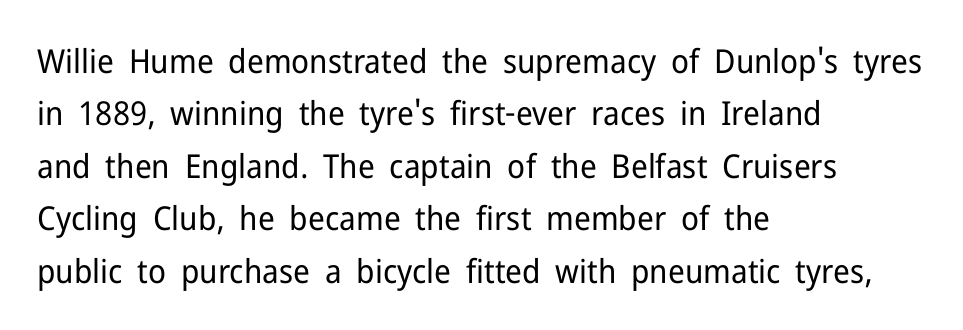
Q: Is the text bold? A: No.
Q: Is the text italic (slanted)? A: No, it is upright.
Q: Is the typeface a serif or a sans-serif typeface? A: Sans-serif.
Q: Is the text underlined? A: No.
Q: How is the paragraph aligned? A: Left-aligned.
Q: Is the spacing between letters normal or unusually wide? A: Normal.
Q: Is the spacing between lines tight, normal or loose? A: Normal.
Q: Width (condensed, normal, or wide)? A: Normal.
Q: Stroke contrast? A: Low.
Q: x-height? A: Medium.
Q: Monospaced? A: No.
